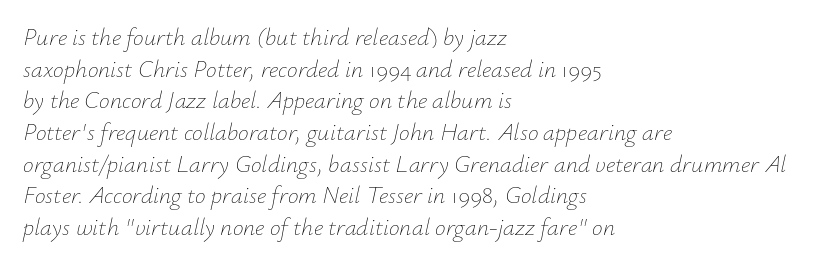
{"italic": "yes", "lean": "right", "slant_degrees": 12, "bold": "no", "underline": "no", "align": "left", "line_spacing": "normal", "line_spacing_ratio": 1.32, "letter_spacing": "normal", "letter_spacing_em": 0.0, "glyph_px": 24}
